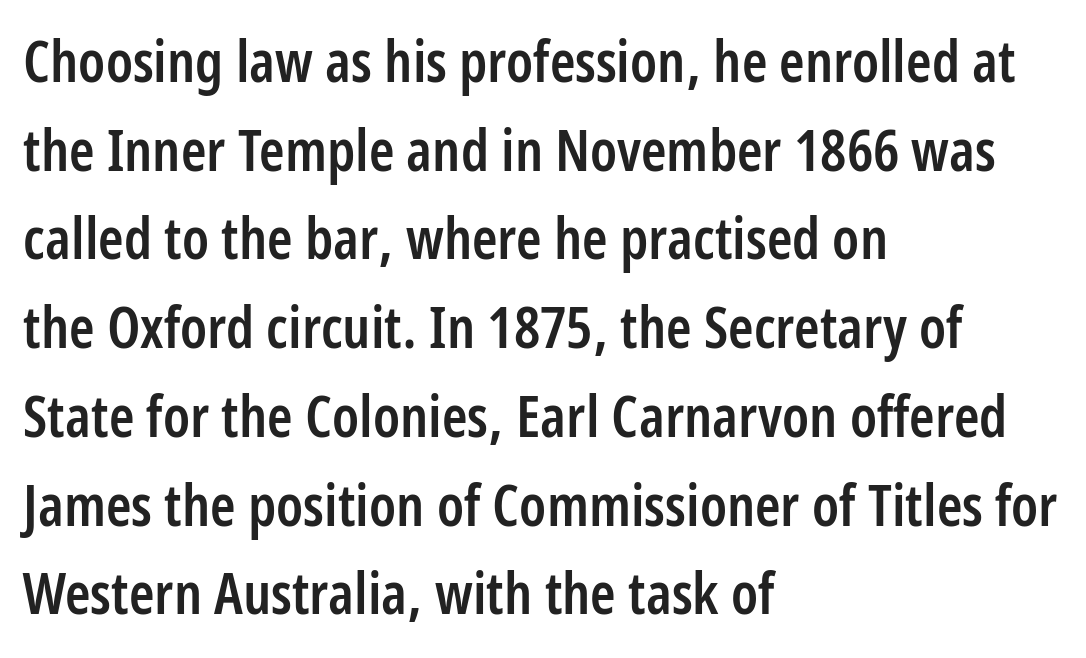
The image shows 58 px semibold, condensed sans-serif type, upright; set left-aligned, normal line spacing (1.53x), normal letter spacing, not underlined; low stroke contrast and a medium x-height.
